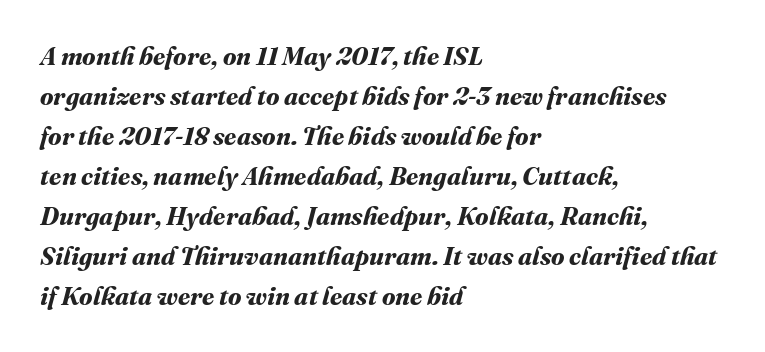
{"bold": "yes", "underline": "no", "align": "left", "line_spacing": "normal", "line_spacing_ratio": 1.6, "letter_spacing": "normal", "letter_spacing_em": 0.0, "glyph_px": 25}
